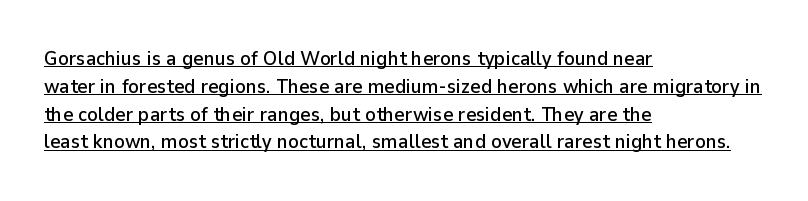
The image shows 20 px text type, upright; set left-aligned, normal line spacing (1.39x), normal letter spacing, underlined.
